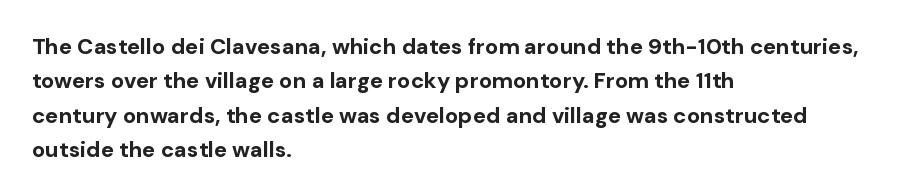
Q: Is the text bold? A: Yes.
Q: Is the text italic (slanted)? A: No, it is upright.
Q: Is the text underlined? A: No.
Q: How is the paragraph aligned? A: Left-aligned.
Q: Is the spacing between letters normal or unusually wide? A: Normal.
Q: Is the spacing between lines tight, normal or loose? A: Normal.
